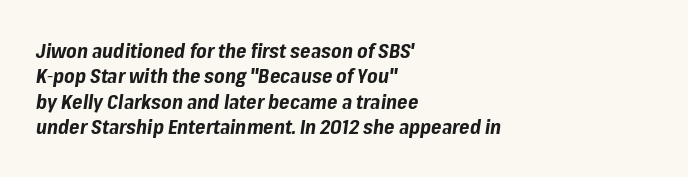
{"italic": "yes", "lean": "right", "slant_degrees": 8, "bold": "yes", "underline": "no", "align": "left", "line_spacing": "normal", "line_spacing_ratio": 1.27, "letter_spacing": "normal", "letter_spacing_em": 0.0, "glyph_px": 20}
